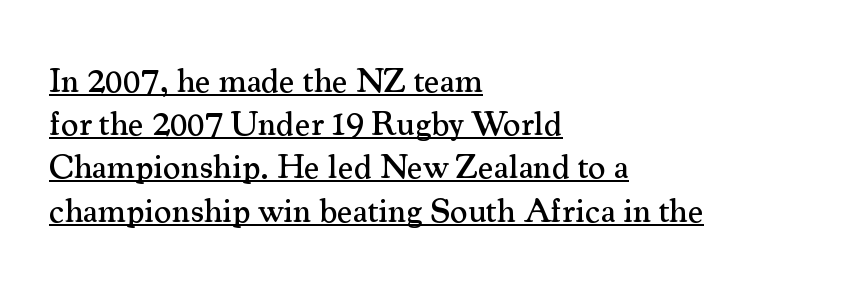
The sample's only ornament is a line tracing under the words. The typesetter chose a ragged-right arrangement here. Posture: straight, roman, zero tilt. Standard letterfit; no display-style spreading of the glyphs. Serif or sans? Serif — the stroke terminals have little feet. Proportional: the letters do not fall into vertical columns.
